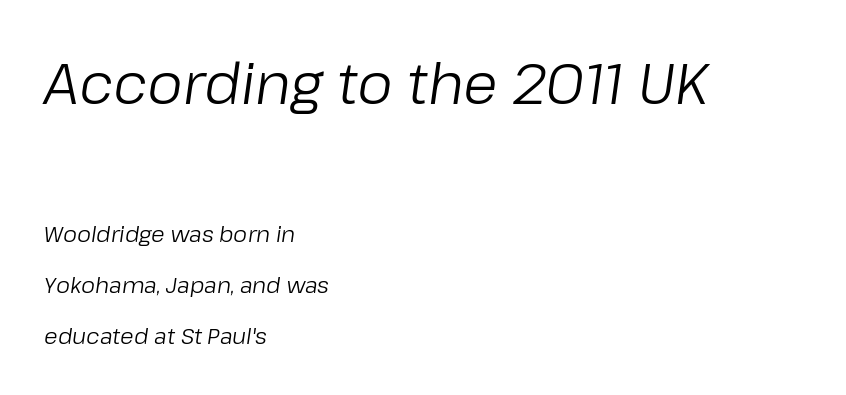
{"italic": "yes", "lean": "right", "slant_degrees": 8, "bold": "no", "weight": "regular", "width": "normal", "stroke_contrast": "low", "x_height": "medium", "monospaced": "no", "underline": "no", "align": "left", "line_spacing": "loose", "line_spacing_ratio": 2.31, "letter_spacing": "normal", "letter_spacing_em": 0.0, "larger_block": "first", "size_ratio": 2.55, "glyph_px": 56}
